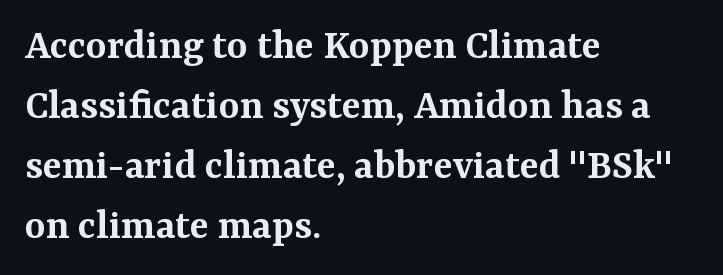
Q: Is the text bold? A: Semi-bold.
Q: Is the text italic (slanted)? A: No, it is upright.
Q: Is the typeface a serif or a sans-serif typeface? A: Serif.
Q: Is the text underlined? A: No.
Q: How is the paragraph aligned? A: Left-aligned.
Q: Is the spacing between letters normal or unusually wide? A: Normal.
Q: Is the spacing between lines tight, normal or loose? A: Normal.
Q: Width (condensed, normal, or wide)? A: Normal.
Q: Stroke contrast? A: Medium.
Q: x-height? A: Medium.
Q: Monospaced? A: No.
